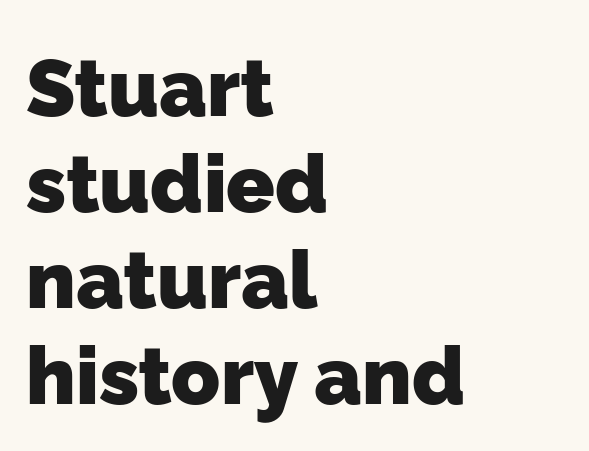
Q: Is the text bold? A: Yes.
Q: Is the typeface a serif or a sans-serif typeface? A: Sans-serif.
Q: Is the text underlined? A: No.
Q: How is the paragraph aligned? A: Left-aligned.
Q: Is the spacing between letters normal or unusually wide? A: Normal.
Q: Width (condensed, normal, or wide)? A: Normal.
Q: Stroke contrast? A: Low.
Q: x-height? A: Medium.
Q: Monospaced? A: No.
